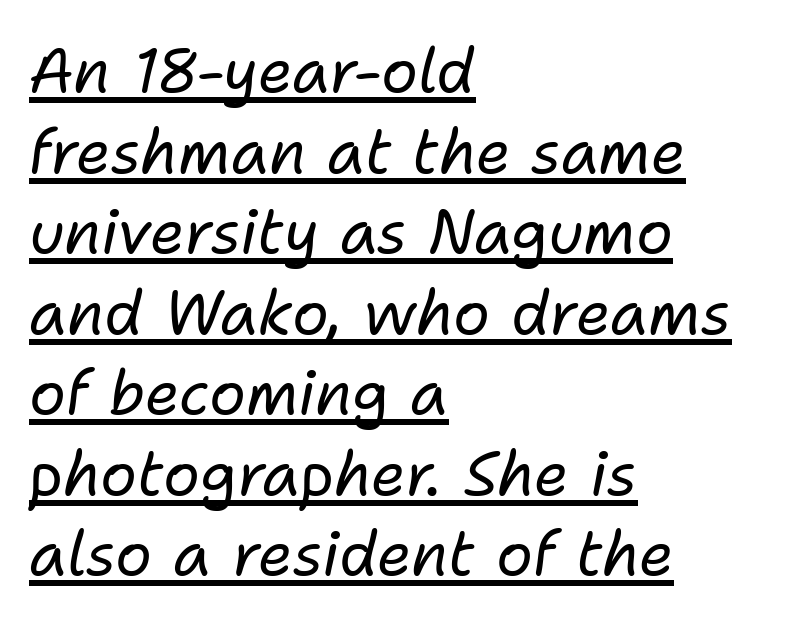
Q: Is the text bold? A: No.
Q: Is the text italic (slanted)? A: Yes, it leans right by about 11 degrees.
Q: Is the text underlined? A: Yes.
Q: How is the paragraph aligned? A: Left-aligned.
Q: Is the spacing between letters normal or unusually wide? A: Normal.
Q: Is the spacing between lines tight, normal or loose? A: Normal.
Q: Width (condensed, normal, or wide)? A: Normal.
Q: Stroke contrast? A: Low.
Q: x-height? A: Medium.
Q: Monospaced? A: No.
